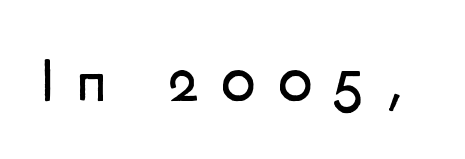
Q: Is the text bold? A: No.
Q: Is the text italic (slanted)? A: No, it is upright.
Q: Is the typeface a serif or a sans-serif typeface? A: Sans-serif.
Q: Is the text underlined? A: No.
Q: Is the spacing between letters normal or unusually wide? A: Unusually wide.
Q: Width (condensed, normal, or wide)? A: Normal.
Q: Stroke contrast? A: Low.
Q: x-height? A: Small.
Q: Monospaced? A: No.
